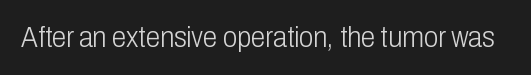
Do the characters align in a grid? No, the font is proportional. The specimen reads as upright at a glance. The tracking reads as untouched default to a designer's eye. Serifs: no, the terminals of the letterforms are clean. Stems and bowls with no extra thickness — not bold.
